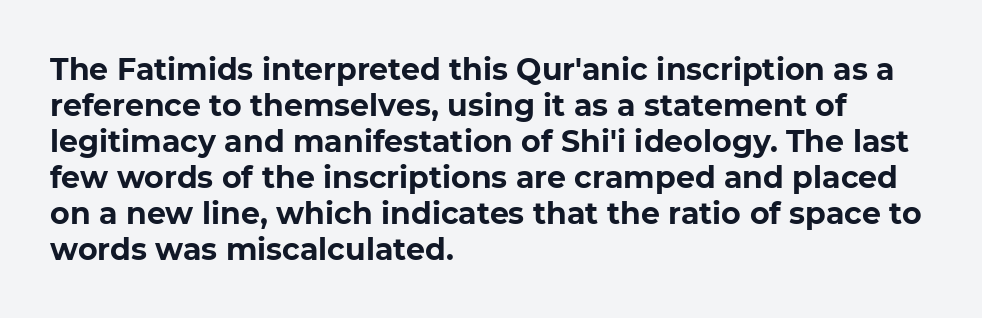
The area under the type is left untouched. To sum up the face: it is a sans, with no serifs. The sample has been set heavy, in full bold. Note the varied advance widths — an 'i' is clearly narrower than an 'm'. The passage shown has conventional tracking throughout. Horizontal alignment here is leftward, the default for most running prose.
